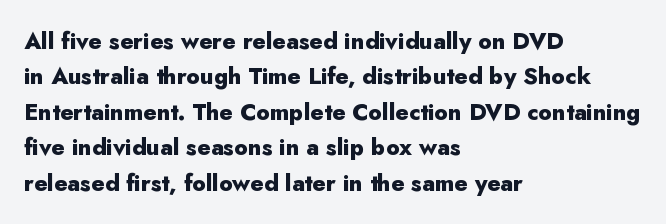
{"italic": "no", "bold": "yes", "underline": "no", "align": "left", "line_spacing": "normal", "line_spacing_ratio": 1.54, "letter_spacing": "normal", "letter_spacing_em": 0.0, "glyph_px": 23}
